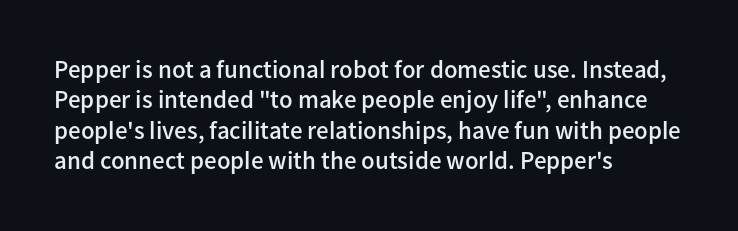
The image shows 25 px text type, upright; set left-aligned, line spacing 1.22x, normal letter spacing, not underlined.
